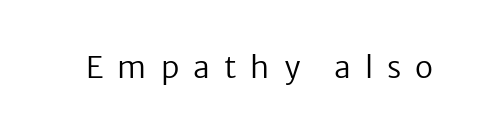
Q: Is the text bold? A: No.
Q: Is the text italic (slanted)? A: No, it is upright.
Q: Is the typeface a serif or a sans-serif typeface? A: Sans-serif.
Q: Is the text underlined? A: No.
Q: Is the spacing between letters normal or unusually wide? A: Unusually wide.
Q: Width (condensed, normal, or wide)? A: Normal.
Q: Stroke contrast? A: Low.
Q: x-height? A: Medium.
Q: Monospaced? A: No.
